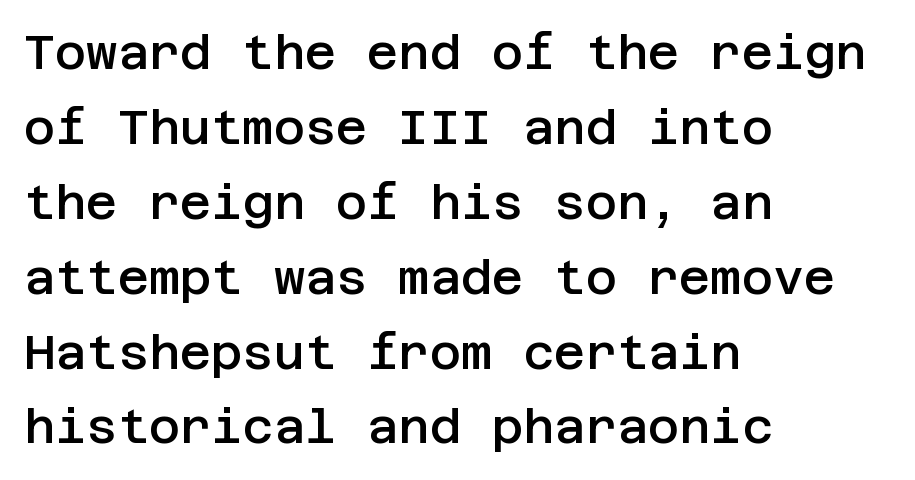
{"serif": "no", "italic": "no", "bold": "semi", "weight": "semibold", "width": "normal", "stroke_contrast": "low", "x_height": "large", "underline": "no", "align": "left", "line_spacing": "normal", "line_spacing_ratio": 1.56, "letter_spacing": "normal", "letter_spacing_em": 0.0, "glyph_px": 48}
